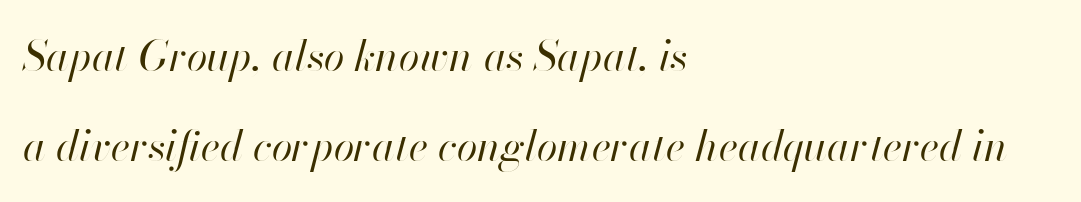
Is the type slanted? Yes — the strokes lean at a clear angle. The face used here is rendered with its standard letterfit. The face looks like a standard text weight, possibly lighter. The passage shown stacks its lines with a broad gap.
